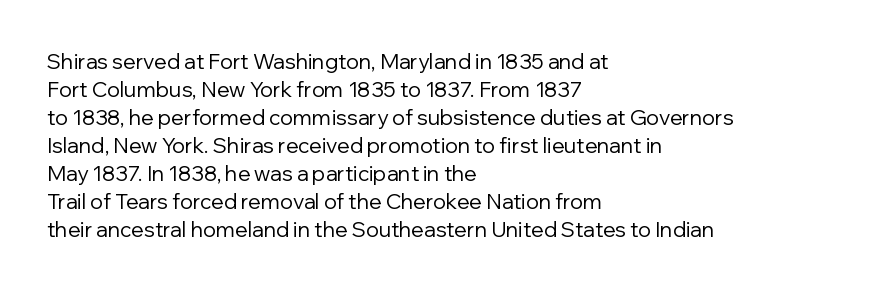
The image shows 21 px text type, upright; set left-aligned, normal line spacing (1.33x), normal letter spacing, not underlined.
